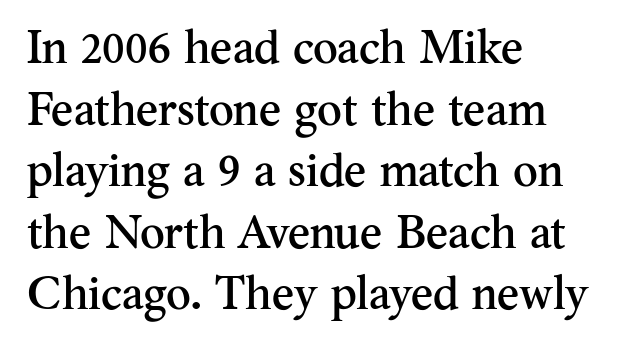
Q: Is the text italic (slanted)? A: No, it is upright.
Q: Is the typeface a serif or a sans-serif typeface? A: Serif.
Q: Is the text underlined? A: No.
Q: How is the paragraph aligned? A: Left-aligned.
Q: Is the spacing between letters normal or unusually wide? A: Normal.
Q: Is the spacing between lines tight, normal or loose? A: Normal.
Q: Width (condensed, normal, or wide)? A: Normal.
Q: Stroke contrast? A: Medium.
Q: x-height? A: Small.
Q: Monospaced? A: No.
